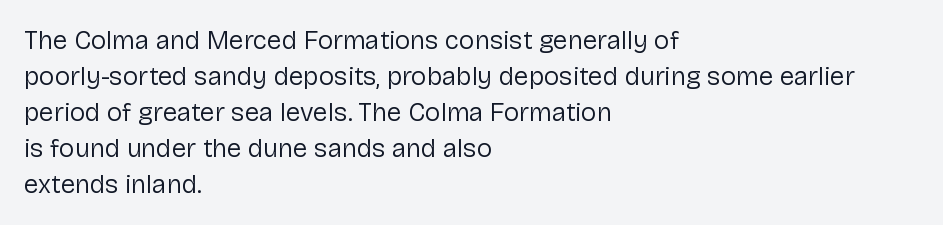
The image shows 26 px text type, upright; set left-aligned, normal line spacing (1.38x), normal letter spacing, not underlined.
